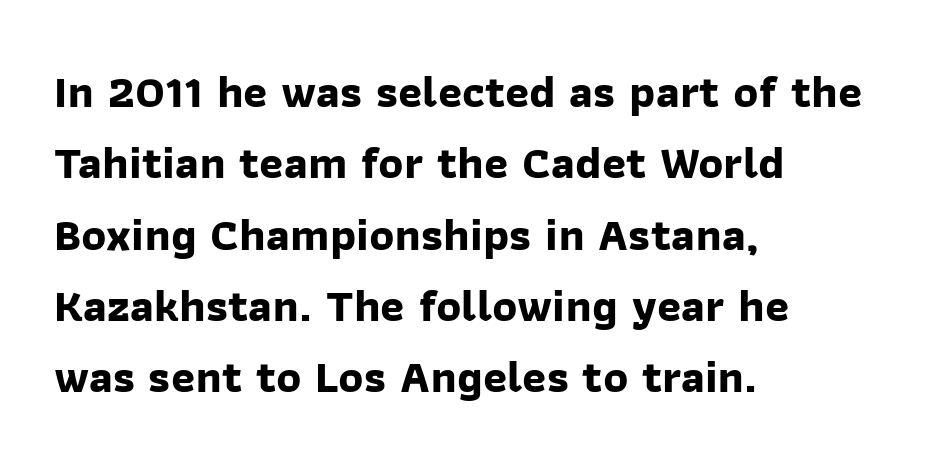
Proportional: the letters do not fall into vertical columns. These lines keep a tight, regular rhythm from letter to letter. A student would call this left alignment; a typographer would say flush left, rag right. A clean baseline with only descenders dipping below it. Regarding leading, the lines here are spaced in the standard way.
